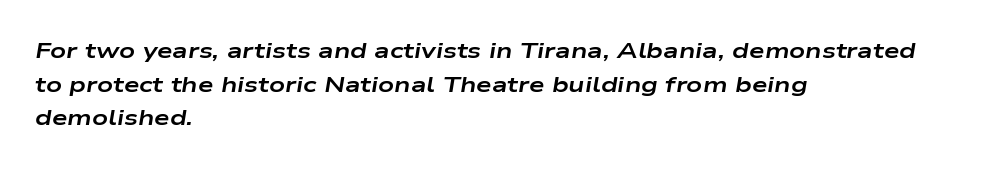
Q: Is the text bold? A: Yes.
Q: Is the text italic (slanted)? A: Yes, it leans right by about 9 degrees.
Q: Is the text underlined? A: No.
Q: How is the paragraph aligned? A: Left-aligned.
Q: Is the spacing between letters normal or unusually wide? A: Normal.
Q: Is the spacing between lines tight, normal or loose? A: Normal.
